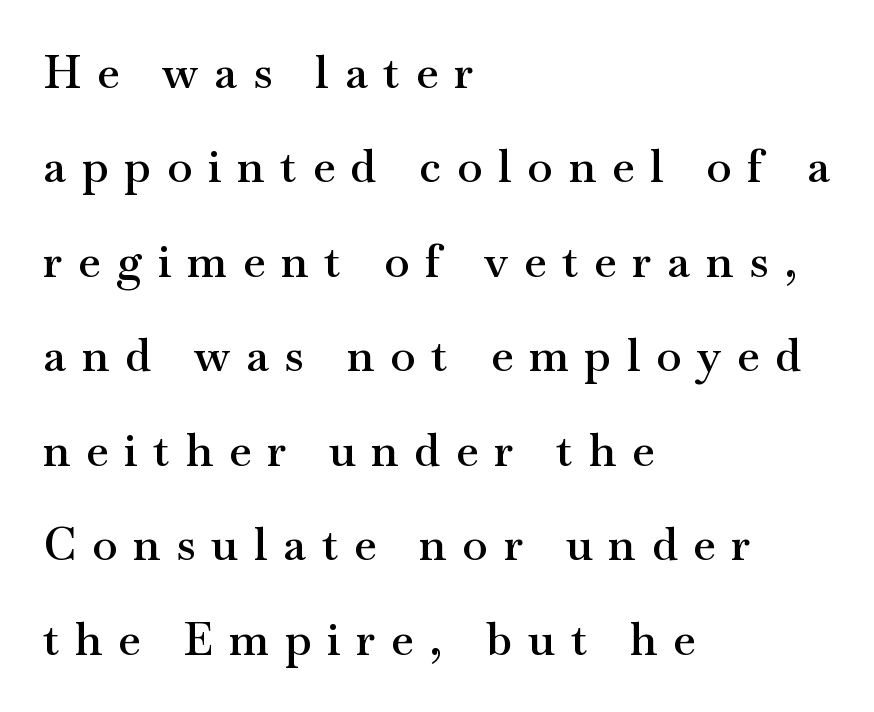
Q: Is the text bold? A: Semi-bold.
Q: Is the text italic (slanted)? A: No, it is upright.
Q: Is the typeface a serif or a sans-serif typeface? A: Serif.
Q: Is the text underlined? A: No.
Q: How is the paragraph aligned? A: Left-aligned.
Q: Is the spacing between letters normal or unusually wide? A: Unusually wide.
Q: Is the spacing between lines tight, normal or loose? A: Loose.
Q: Width (condensed, normal, or wide)? A: Wide.
Q: Stroke contrast? A: Medium.
Q: x-height? A: Small.
Q: Monospaced? A: No.
